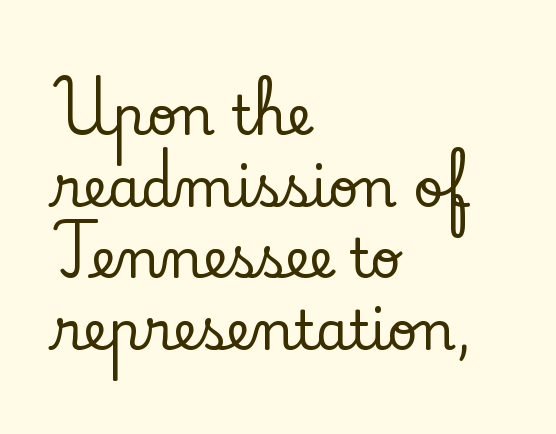
Normally led — the rows are evenly, conventionally spaced. The typeface chosen for these lines features serifs. The baseline area is clear. Italic? Not at all — the glyphs are vertical. Glyph-to-glyph distance matches everyday printed text. The lines are quadded left.
